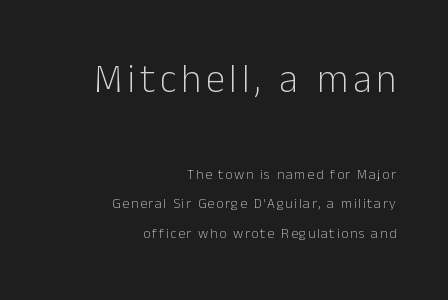
The image shows 39 px light sans-serif type, upright; set right-aligned, loose line spacing (2.08x), not underlined; the first (top) block is 2.79x larger; low stroke contrast and a medium x-height.
